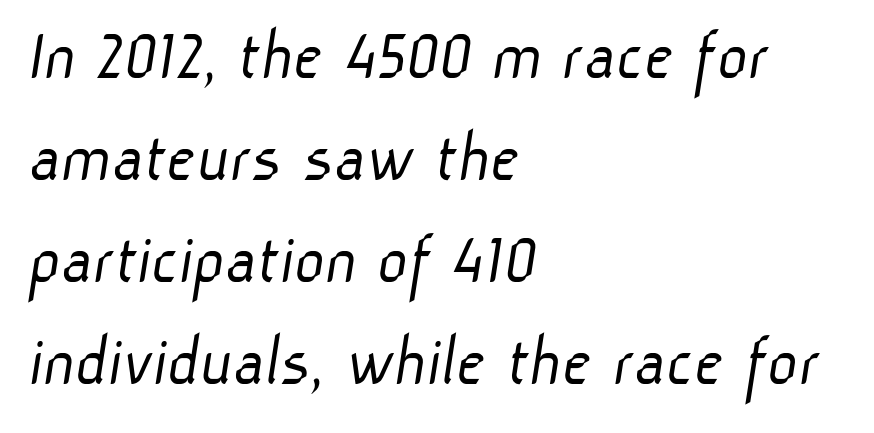
Q: Is the text bold? A: No.
Q: Is the typeface a serif or a sans-serif typeface? A: Sans-serif.
Q: Is the text underlined? A: No.
Q: How is the paragraph aligned? A: Left-aligned.
Q: Is the spacing between letters normal or unusually wide? A: Normal.
Q: Is the spacing between lines tight, normal or loose? A: Normal.
Q: Width (condensed, normal, or wide)? A: Normal.
Q: Stroke contrast? A: Low.
Q: x-height? A: Medium.
Q: Monospaced? A: No.
